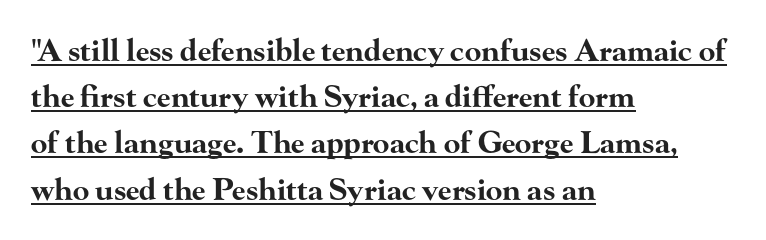
Q: Is the text bold? A: Yes.
Q: Is the text italic (slanted)? A: No, it is upright.
Q: Is the typeface a serif or a sans-serif typeface? A: Serif.
Q: Is the text underlined? A: Yes.
Q: How is the paragraph aligned? A: Left-aligned.
Q: Is the spacing between letters normal or unusually wide? A: Normal.
Q: Is the spacing between lines tight, normal or loose? A: Normal.
Q: Width (condensed, normal, or wide)? A: Wide.
Q: Stroke contrast? A: High.
Q: x-height? A: Small.
Q: Monospaced? A: No.
